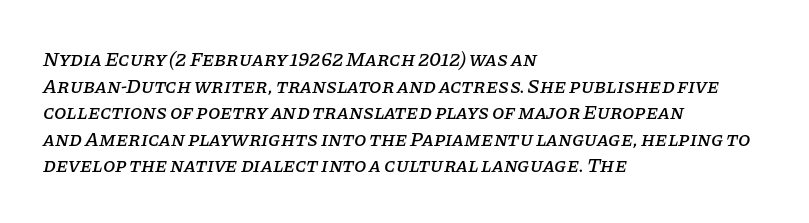
The passage is arranged the way most books set body copy — flush left. The text carries the slant typical of an italic or oblique font. Unmarked baselines from the first word to the last. Each new line begins a customary step beneath the previous one.
